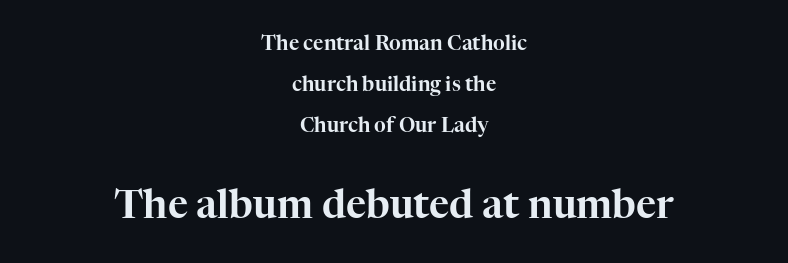
{"serif": "yes", "italic": "no", "width": "normal", "stroke_contrast": "high", "x_height": "medium", "monospaced": "no", "underline": "no", "align": "center", "line_spacing": "loose", "line_spacing_ratio": 2.05, "letter_spacing": "normal", "letter_spacing_em": 0.0, "larger_block": "second", "size_ratio": 1.95, "glyph_px": 39}
